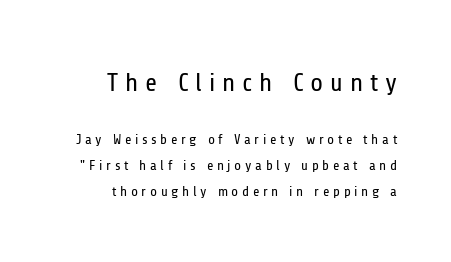
The earlier block is typeset at a bigger size than the later block. Tall strokes in this sample are plumb rather than angled. Compared with typical body copy, the letter spacing here is much looser. Bold? No — there's no thickening of the strokes. Descenders are the only things crossing below the line. All the whitespace from short lines collects on the left.
